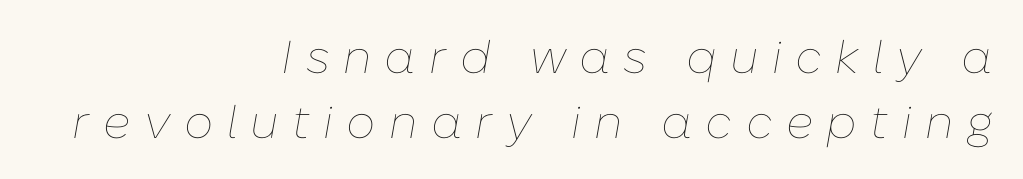
{"italic": "yes", "lean": "right", "slant_degrees": 10, "bold": "no", "weight": "thin", "width": "normal", "stroke_contrast": "low", "x_height": "medium", "monospaced": "no", "underline": "no", "align": "right", "line_spacing": "normal", "line_spacing_ratio": 1.42, "letter_spacing": "wide", "letter_spacing_em": 0.29, "glyph_px": 46}
